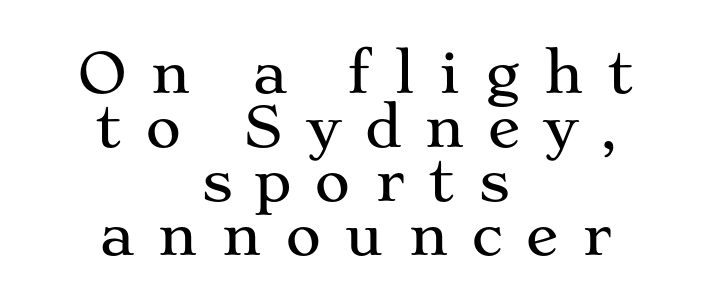
Observe the wide spacing: letters keep a clear distance from each other. Baseline-to-baseline distance is barely more than the letter height. Observe the serifs anchoring each vertical stroke in this sample. Posture: vertical. This rendering uses center alignment, leaving both contours irregular but symmetric.
